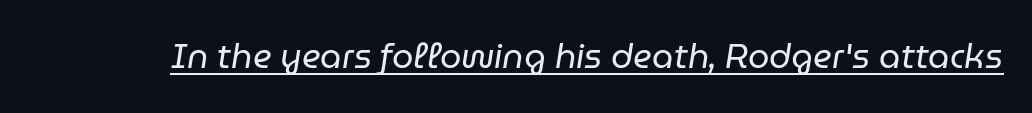
{"italic": "yes", "lean": "right", "slant_degrees": 9, "bold": "no", "weight": "regular", "width": "normal", "stroke_contrast": "low", "x_height": "medium", "monospaced": "no", "underline": "yes", "letter_spacing": "normal", "letter_spacing_em": 0.0, "glyph_px": 34}
